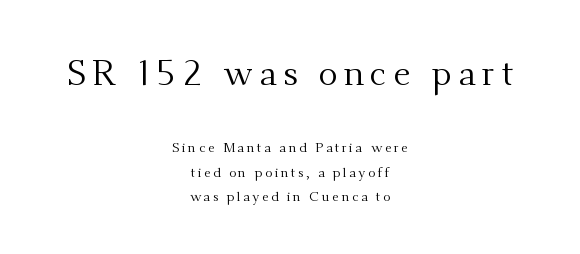
Q: Is the text bold? A: No.
Q: Is the text italic (slanted)? A: No, it is upright.
Q: Is the typeface a serif or a sans-serif typeface? A: Serif.
Q: Is the text underlined? A: No.
Q: How is the paragraph aligned? A: Centered.
Q: Which block of text is set in a larger size, the first (top) or the second (bottom)? A: The first (top) one.
Q: Width (condensed, normal, or wide)? A: Normal.
Q: Stroke contrast? A: Medium.
Q: x-height? A: Small.
Q: Monospaced? A: No.
